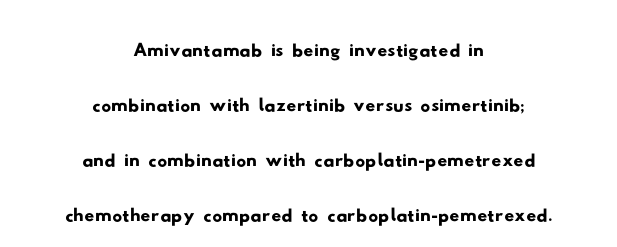
The image shows 49 px wide sans-serif type; set centered, tight line spacing (1.12x), normal letter spacing, not underlined; low stroke contrast and a small x-height.
